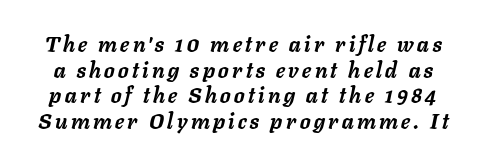
Unmarked baselines from the first word to the last. Thick stems and heavy bowls — unmistakably bold. This is oblique type, the kind used for emphasis or titles.
